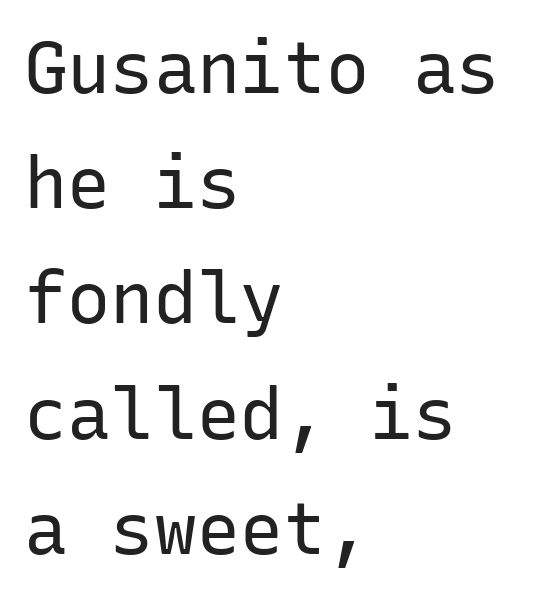
Q: Is the text bold? A: No.
Q: Is the text italic (slanted)? A: No, it is upright.
Q: Is the typeface a serif or a sans-serif typeface? A: Sans-serif.
Q: Is the text underlined? A: No.
Q: How is the paragraph aligned? A: Left-aligned.
Q: Is the spacing between letters normal or unusually wide? A: Normal.
Q: Is the spacing between lines tight, normal or loose? A: Normal.
Q: Width (condensed, normal, or wide)? A: Normal.
Q: Stroke contrast? A: Low.
Q: x-height? A: Medium.
Q: Monospaced? A: Yes.
